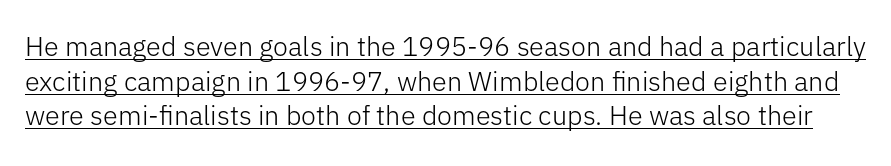
Q: Is the text bold? A: No.
Q: Is the text italic (slanted)? A: No, it is upright.
Q: Is the text underlined? A: Yes.
Q: Is the spacing between letters normal or unusually wide? A: Normal.
Q: Is the spacing between lines tight, normal or loose? A: Normal.
